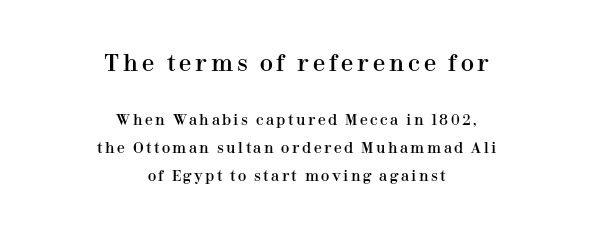
{"italic": "no", "underline": "no", "align": "center", "line_spacing": "loose", "line_spacing_ratio": 2.0, "larger_block": "first", "size_ratio": 1.57, "glyph_px": 22}
